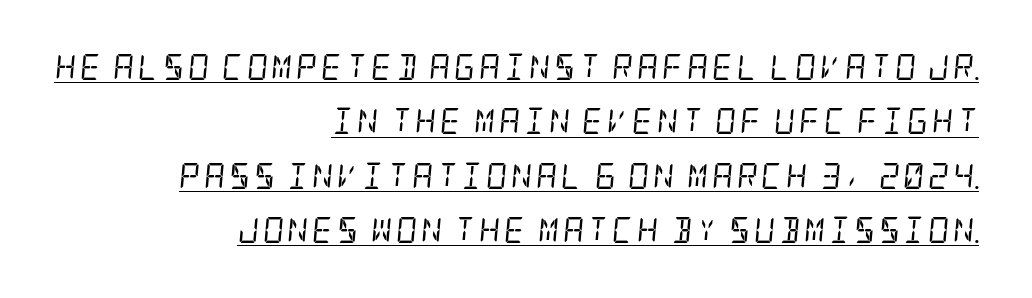
Notice how the passage keeps a crisp vertical edge on the right only. Unbolded letterforms with no extra heft. These lines stand farther apart than default settings would place them. Underlined type. Observe the lean: these are italic letterforms.
